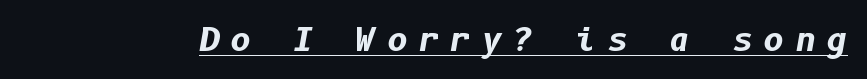
These characters rest on top of a visible drawn line. These lines carry a lot of weight — the face is fully bold. Each word looks stretched out because of the extra space between its letters. Observe the lean: these are italic letterforms.
